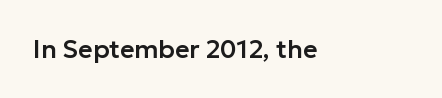
{"italic": "no", "underline": "no", "letter_spacing": "normal", "letter_spacing_em": 0.0, "glyph_px": 25}
